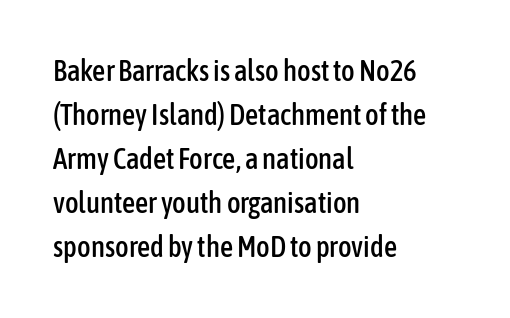
Q: Is the text italic (slanted)? A: No, it is upright.
Q: Is the typeface a serif or a sans-serif typeface? A: Sans-serif.
Q: Is the text underlined? A: No.
Q: How is the paragraph aligned? A: Left-aligned.
Q: Is the spacing between letters normal or unusually wide? A: Normal.
Q: Is the spacing between lines tight, normal or loose? A: Normal.
Q: Width (condensed, normal, or wide)? A: Condensed.
Q: Stroke contrast? A: Low.
Q: x-height? A: Medium.
Q: Monospaced? A: No.
